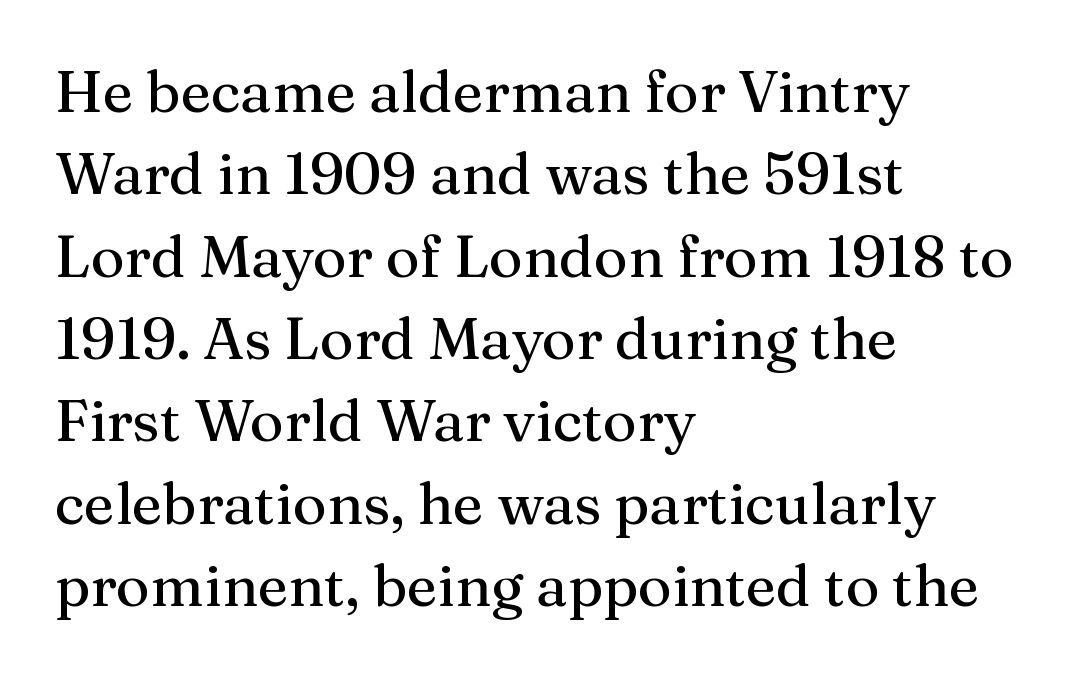
Q: Is the text italic (slanted)? A: No, it is upright.
Q: Is the typeface a serif or a sans-serif typeface? A: Serif.
Q: Is the text underlined? A: No.
Q: How is the paragraph aligned? A: Left-aligned.
Q: Is the spacing between letters normal or unusually wide? A: Normal.
Q: Is the spacing between lines tight, normal or loose? A: Normal.
Q: Width (condensed, normal, or wide)? A: Normal.
Q: Stroke contrast? A: Medium.
Q: x-height? A: Medium.
Q: Monospaced? A: No.
